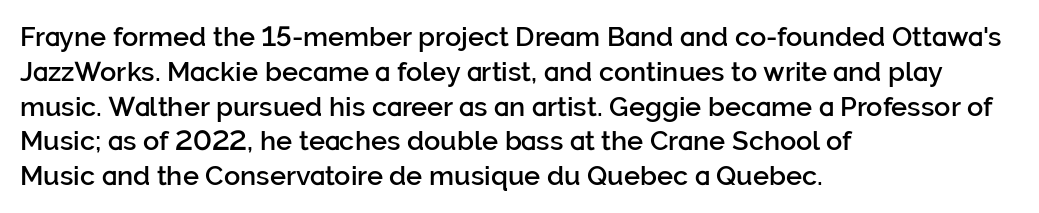
The image shows 27 px text type, upright; set left-aligned, normal line spacing (1.29x), normal letter spacing, not underlined.
